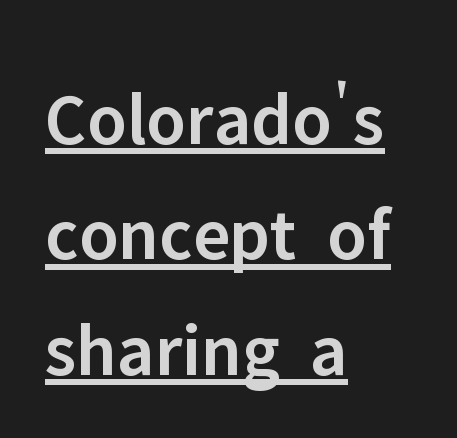
Beneath each row of characters lies a ruled line. The rendering keeps characters at their native spacing. The passage shown is typed in a proportional face where columns would drift. Upright lettering throughout. To sum up the face: it is a sans, with no serifs. Each glyph is drawn with semibold strokes, heavier than normal yet not fully bold.
